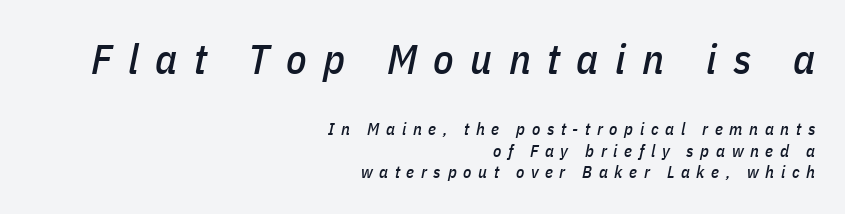
This is oblique type, the kind used for emphasis or titles. Which chunk is bigger? The first one — the top block dwarfs the bottom. Lines of text with bare space underneath. Inter-character spacing is expanded well beyond the font's built-in metrics.
